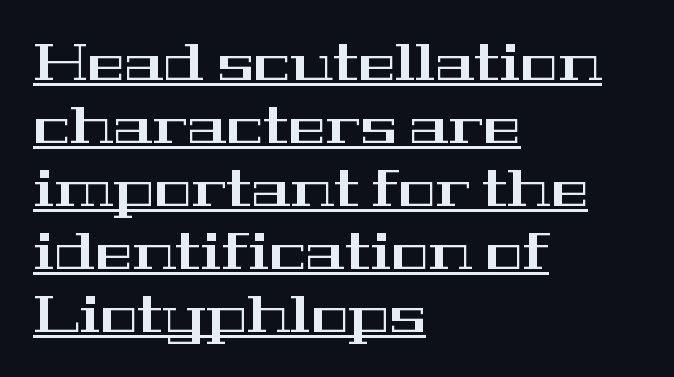
{"serif": "yes", "italic": "no", "width": "wide", "stroke_contrast": "high", "x_height": "medium", "monospaced": "no", "underline": "yes", "align": "left", "line_spacing": "normal", "line_spacing_ratio": 1.26, "letter_spacing": "normal", "letter_spacing_em": 0.0, "glyph_px": 50}
